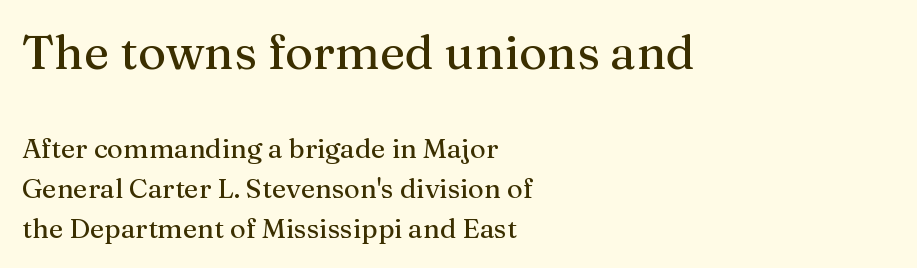
Q: Is the text italic (slanted)? A: No, it is upright.
Q: Is the typeface a serif or a sans-serif typeface? A: Serif.
Q: Is the text underlined? A: No.
Q: How is the paragraph aligned? A: Left-aligned.
Q: Is the spacing between letters normal or unusually wide? A: Normal.
Q: Is the spacing between lines tight, normal or loose? A: Normal.
Q: Which block of text is set in a larger size, the first (top) or the second (bottom)? A: The first (top) one.
Q: Width (condensed, normal, or wide)? A: Normal.
Q: Stroke contrast? A: Medium.
Q: x-height? A: Medium.
Q: Monospaced? A: No.
